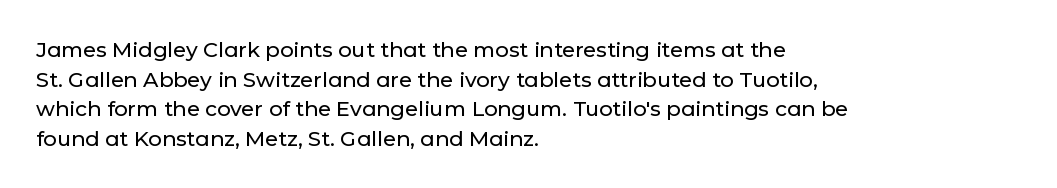
The image shows 21 px text type, upright; set left-aligned, normal line spacing (1.41x), normal letter spacing, not underlined.
